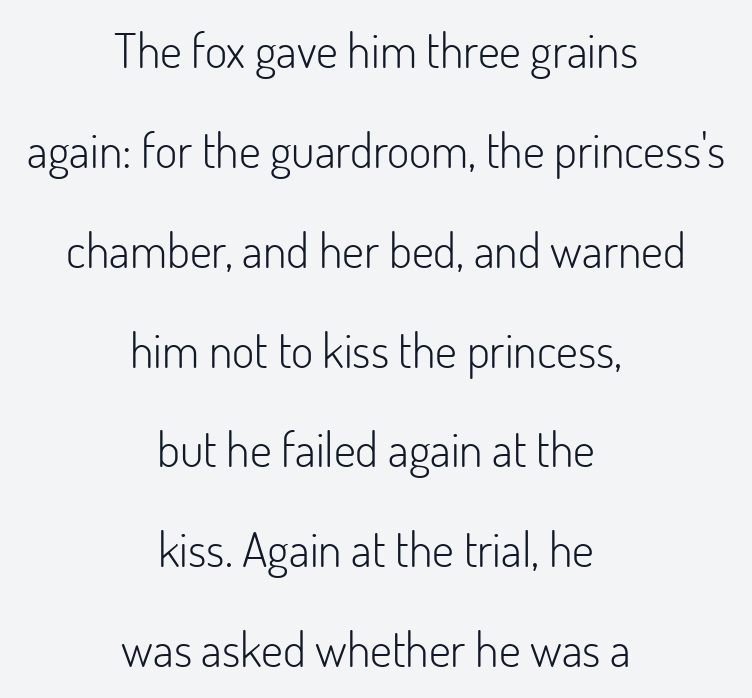
Q: Is the text bold? A: No.
Q: Is the text italic (slanted)? A: No, it is upright.
Q: Is the typeface a serif or a sans-serif typeface? A: Sans-serif.
Q: Is the text underlined? A: No.
Q: How is the paragraph aligned? A: Centered.
Q: Is the spacing between letters normal or unusually wide? A: Normal.
Q: Is the spacing between lines tight, normal or loose? A: Loose.
Q: Width (condensed, normal, or wide)? A: Normal.
Q: Stroke contrast? A: Low.
Q: x-height? A: Small.
Q: Monospaced? A: No.
